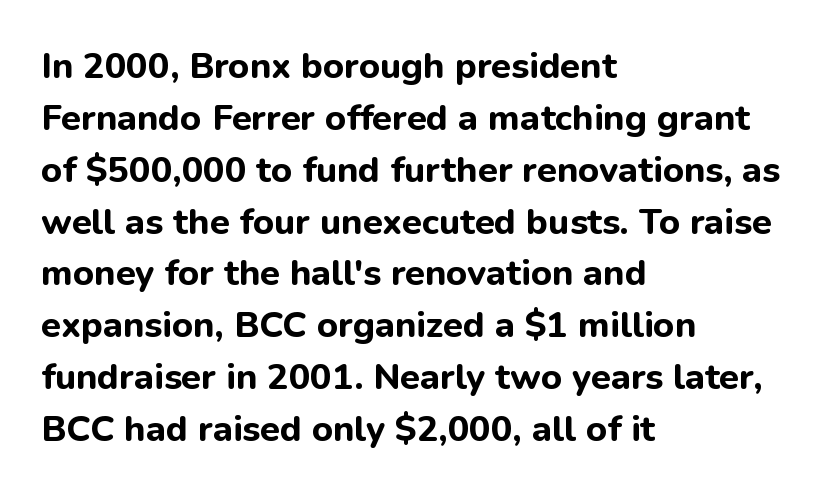
Q: Is the text bold? A: Yes.
Q: Is the text italic (slanted)? A: No, it is upright.
Q: Is the typeface a serif or a sans-serif typeface? A: Sans-serif.
Q: Is the text underlined? A: No.
Q: How is the paragraph aligned? A: Left-aligned.
Q: Is the spacing between letters normal or unusually wide? A: Normal.
Q: Is the spacing between lines tight, normal or loose? A: Normal.
Q: Width (condensed, normal, or wide)? A: Normal.
Q: Stroke contrast? A: Low.
Q: x-height? A: Medium.
Q: Monospaced? A: No.
